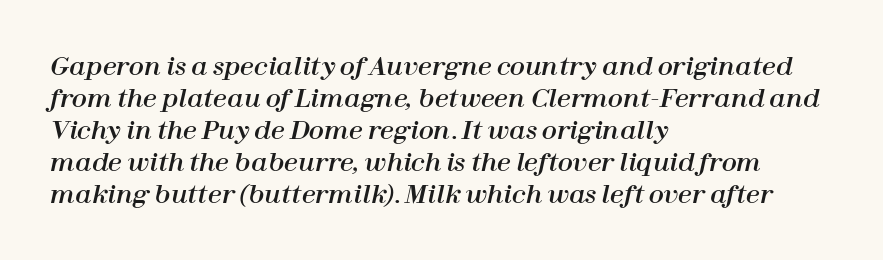
The image shows 25 px text type, italic (leaning right); set left-aligned, normal line spacing (1.28x), normal letter spacing, not underlined.
